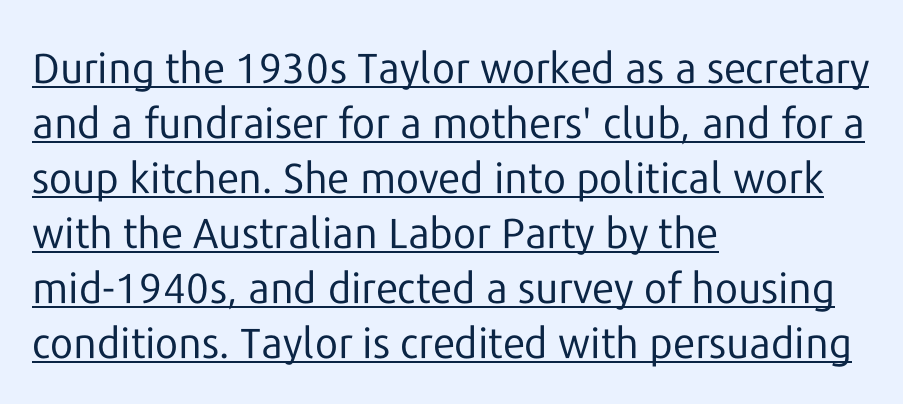
Q: Is the text bold? A: No.
Q: Is the text italic (slanted)? A: No, it is upright.
Q: Is the typeface a serif or a sans-serif typeface? A: Sans-serif.
Q: Is the text underlined? A: Yes.
Q: How is the paragraph aligned? A: Left-aligned.
Q: Is the spacing between letters normal or unusually wide? A: Normal.
Q: Is the spacing between lines tight, normal or loose? A: Normal.
Q: Width (condensed, normal, or wide)? A: Normal.
Q: Stroke contrast? A: Low.
Q: x-height? A: Medium.
Q: Monospaced? A: No.
